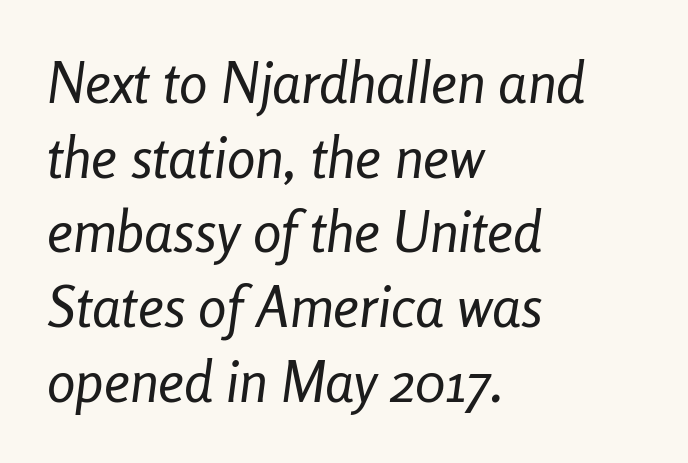
{"italic": "yes", "lean": "right", "slant_degrees": 8, "bold": "no", "weight": "regular", "width": "condensed", "stroke_contrast": "low", "x_height": "medium", "monospaced": "no", "underline": "no", "align": "left", "line_spacing": "normal", "line_spacing_ratio": 1.31, "letter_spacing": "normal", "letter_spacing_em": 0.0, "glyph_px": 57}
